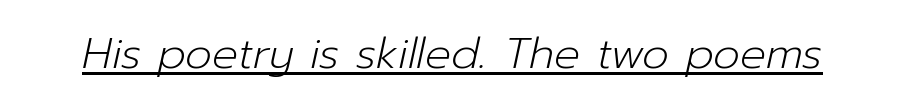
The image shows 43 px light type, italic (leaning right); set normal letter spacing, underlined; low stroke contrast and a medium x-height.
